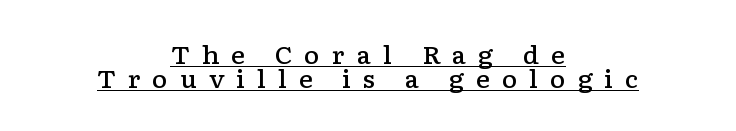
Q: Is the text bold? A: Semi-bold.
Q: Is the text italic (slanted)? A: No, it is upright.
Q: Is the text underlined? A: Yes.
Q: How is the paragraph aligned? A: Centered.
Q: Is the spacing between letters normal or unusually wide? A: Unusually wide.
Q: Is the spacing between lines tight, normal or loose? A: Tight.
